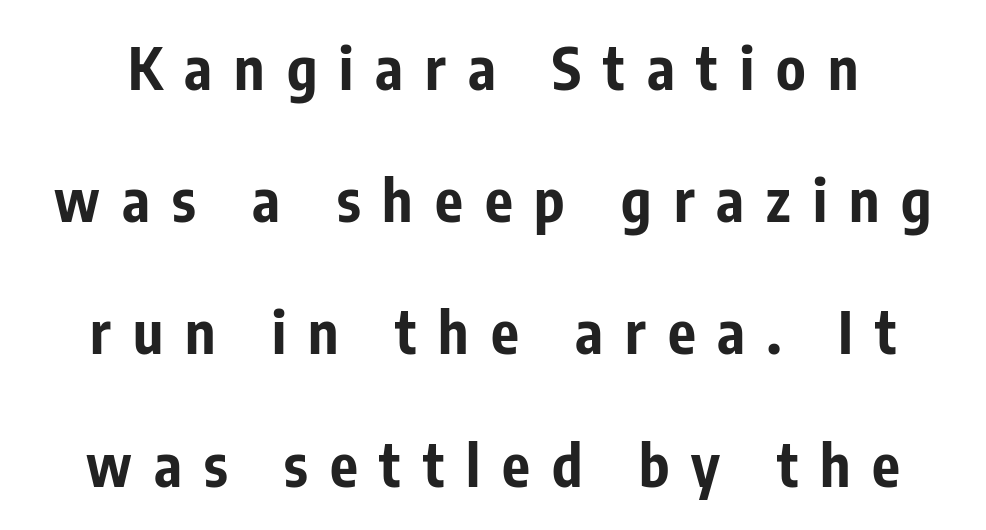
Q: Is the text bold? A: Yes.
Q: Is the text italic (slanted)? A: No, it is upright.
Q: Is the typeface a serif or a sans-serif typeface? A: Sans-serif.
Q: Is the text underlined? A: No.
Q: Is the spacing between letters normal or unusually wide? A: Unusually wide.
Q: Is the spacing between lines tight, normal or loose? A: Loose.
Q: Width (condensed, normal, or wide)? A: Condensed.
Q: Stroke contrast? A: Low.
Q: x-height? A: Medium.
Q: Monospaced? A: No.
